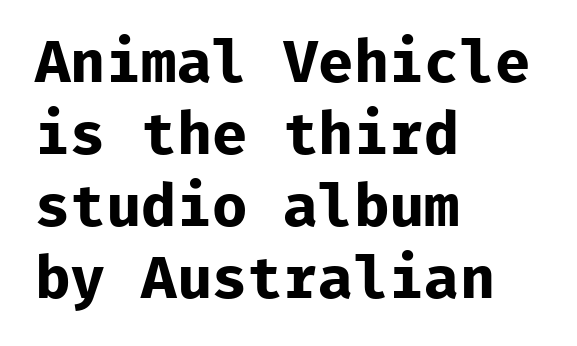
{"serif": "no", "italic": "no", "bold": "yes", "weight": "bold", "width": "normal", "stroke_contrast": "low", "x_height": "medium", "monospaced": "yes", "underline": "no", "align": "left", "line_spacing_ratio": 1.22, "letter_spacing": "normal", "letter_spacing_em": 0.0, "glyph_px": 59}
